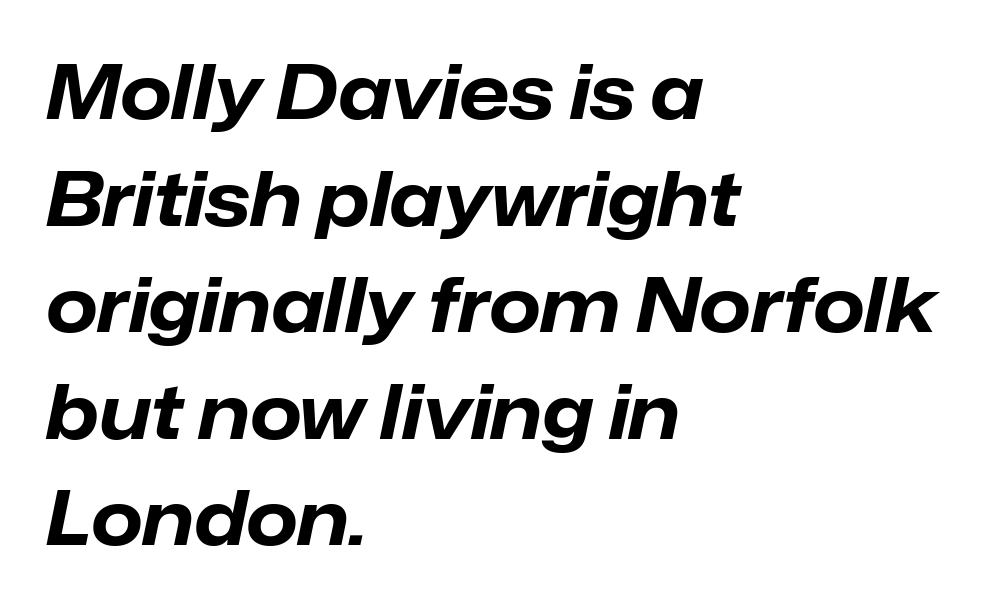
Q: Is the text bold? A: Yes.
Q: Is the text italic (slanted)? A: Yes, it leans right by about 12 degrees.
Q: Is the text underlined? A: No.
Q: How is the paragraph aligned? A: Left-aligned.
Q: Is the spacing between letters normal or unusually wide? A: Normal.
Q: Is the spacing between lines tight, normal or loose? A: Normal.
Q: Width (condensed, normal, or wide)? A: Normal.
Q: Stroke contrast? A: Low.
Q: x-height? A: Medium.
Q: Monospaced? A: No.
